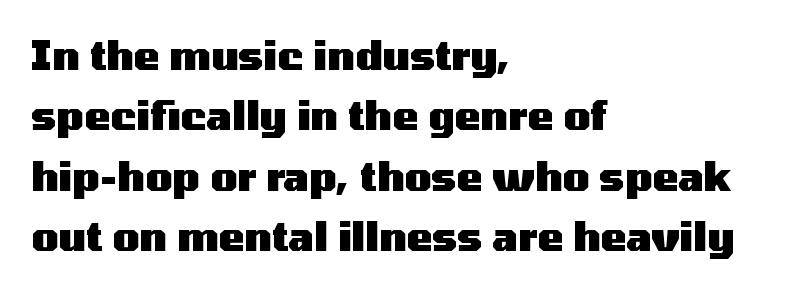
Quick note: not italic, upright. Compared with typical body copy, the letter spacing here is the same. The space beneath each line is pristine and unruled. Character widths vary here, with narrow letters taking less room than wide ones. Layout note: lines flush left.
